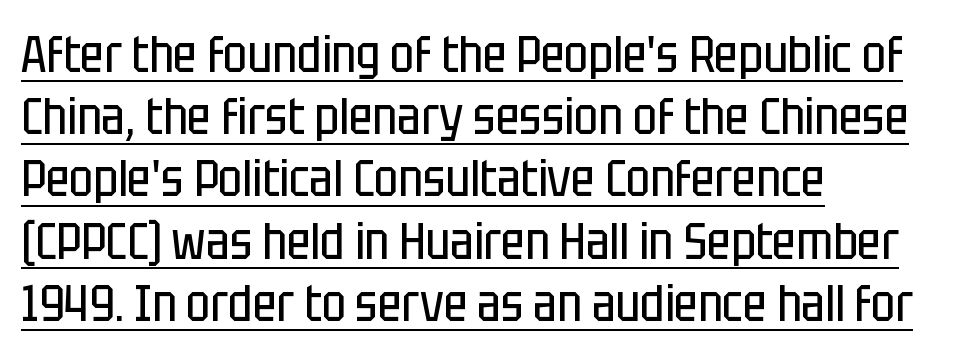
{"serif": "no", "italic": "no", "bold": "no", "weight": "regular", "width": "condensed", "stroke_contrast": "low", "x_height": "large", "monospaced": "no", "underline": "yes", "align": "left", "line_spacing_ratio": 1.22, "letter_spacing": "normal", "letter_spacing_em": 0.0, "glyph_px": 51}
